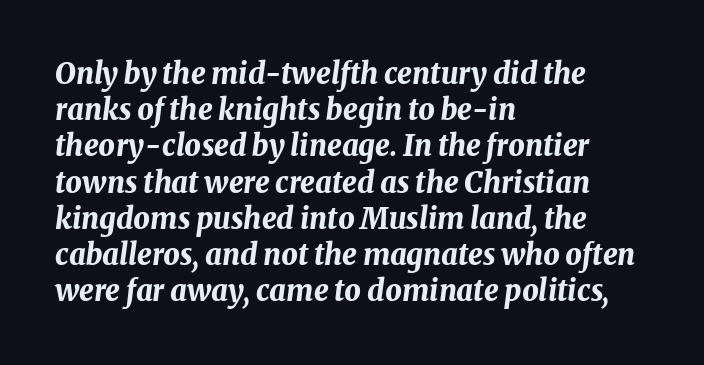
The image shows 29 px bold type, italic (leaning right); set left-aligned, normal line spacing (1.25x), normal letter spacing, not underlined; medium stroke contrast and a medium x-height.
